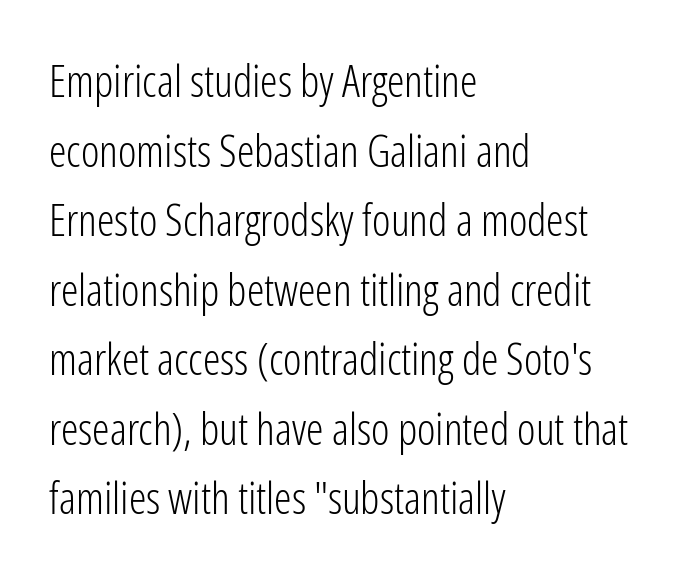
{"serif": "no", "italic": "no", "bold": "no", "weight": "light", "width": "condensed", "stroke_contrast": "low", "x_height": "medium", "monospaced": "no", "underline": "no", "align": "left", "line_spacing": "normal", "line_spacing_ratio": 1.58, "letter_spacing": "normal", "letter_spacing_em": 0.0, "glyph_px": 44}
